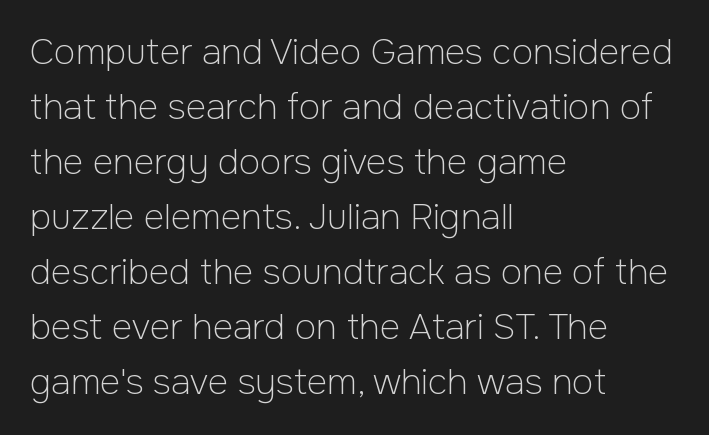
Q: Is the text bold? A: No.
Q: Is the text italic (slanted)? A: No, it is upright.
Q: Is the typeface a serif or a sans-serif typeface? A: Sans-serif.
Q: Is the text underlined? A: No.
Q: How is the paragraph aligned? A: Left-aligned.
Q: Is the spacing between letters normal or unusually wide? A: Normal.
Q: Is the spacing between lines tight, normal or loose? A: Normal.
Q: Width (condensed, normal, or wide)? A: Normal.
Q: Stroke contrast? A: Low.
Q: x-height? A: Medium.
Q: Monospaced? A: No.
